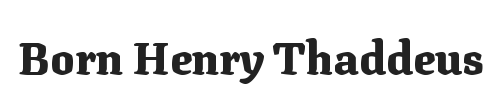
{"serif": "yes", "italic": "no", "bold": "yes", "weight": "heavy", "width": "normal", "stroke_contrast": "medium", "x_height": "medium", "monospaced": "no", "underline": "no", "letter_spacing": "normal", "letter_spacing_em": 0.0, "glyph_px": 45}
